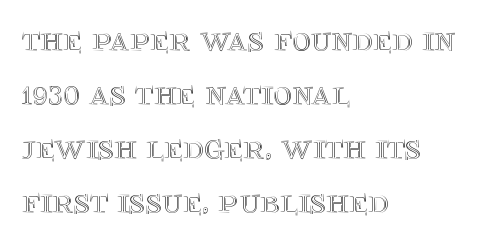
The image shows 36 px text type, upright; set left-aligned, normal line spacing (1.5x), normal letter spacing, not underlined; a large x-height.
